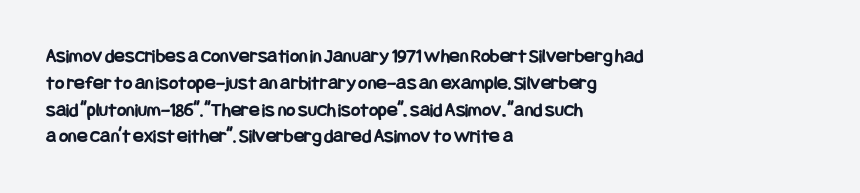
It's the straight-up-and-down kind of type. The letters sit at their default tracking, neither squeezed nor spread. Line starts are locked; line ends wander. This is heavy type, rendered in bold. Baseline-to-baseline distance is the conventional proportion of letter height.
